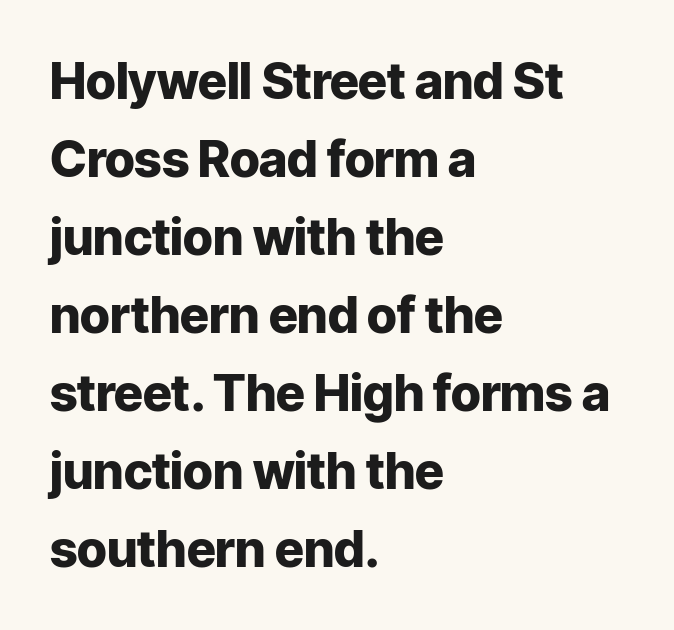
Do the characters align in a grid? No, the font is proportional. The designer went with a sans here, leaving each stem footless. The face used here has the dense, thick strokes of a bold. Leftover space on each line is placed entirely after the last word. The letters stand upright; this is a roman face.
